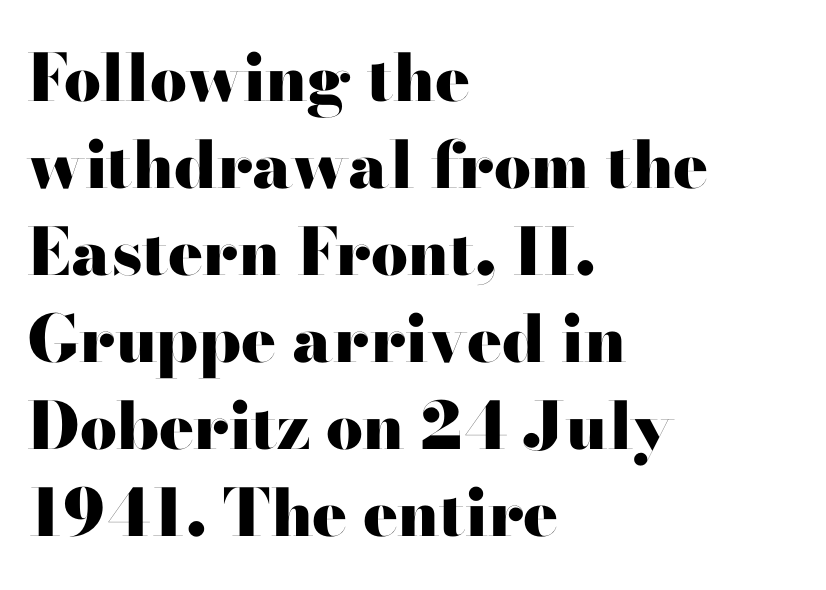
Does the type have serifs? No, each stem ends abruptly. Each word holds together tightly as a unit, with standard inter-letter gaps. The face used here is proportionally spaced, like ordinary book or web type. A clean baseline with only descenders dipping below it.
